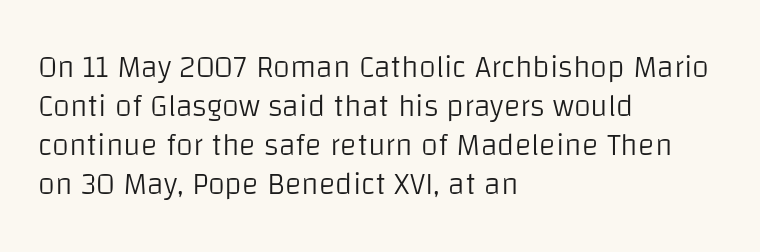
The image shows 31 px light sans-serif type, upright; set left-aligned, normal line spacing (1.26x), normal letter spacing, not underlined; low stroke contrast and a large x-height.
